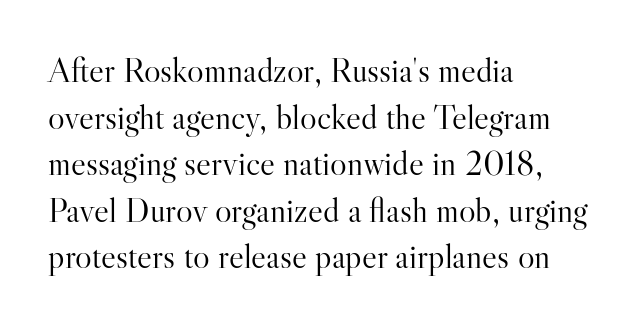
{"serif": "yes", "italic": "no", "bold": "no", "weight": "light", "width": "normal", "stroke_contrast": "high", "x_height": "small", "monospaced": "no", "underline": "no", "align": "left", "line_spacing": "normal", "line_spacing_ratio": 1.33, "letter_spacing": "normal", "letter_spacing_em": 0.0, "glyph_px": 35}
